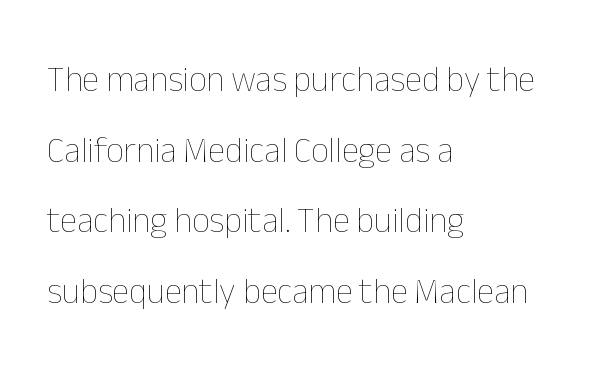
Every stem runs plumb, perpendicular to the baseline. This sample has the flowing, uneven cadence of proportional lettering. Loosely led — the rows are spread out. Is the block centered? No — it sits flush against the left margin.
